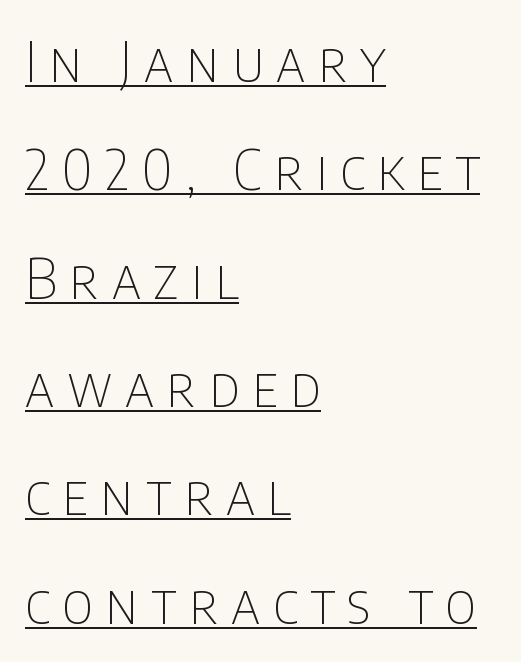
The image shows 55 px thin, condensed sans-serif type, upright; set left-aligned, loose line spacing (1.97x), unusually wide letter spacing (+0.23 em), underlined; low stroke contrast and a large x-height.
